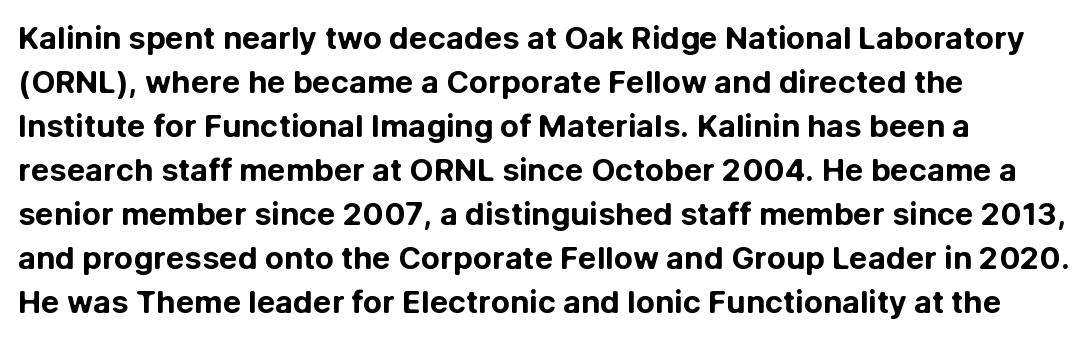
Q: Is the text bold? A: Yes.
Q: Is the text italic (slanted)? A: No, it is upright.
Q: Is the typeface a serif or a sans-serif typeface? A: Sans-serif.
Q: Is the text underlined? A: No.
Q: How is the paragraph aligned? A: Left-aligned.
Q: Is the spacing between letters normal or unusually wide? A: Normal.
Q: Is the spacing between lines tight, normal or loose? A: Normal.
Q: Width (condensed, normal, or wide)? A: Normal.
Q: Stroke contrast? A: Low.
Q: x-height? A: Medium.
Q: Monospaced? A: No.
